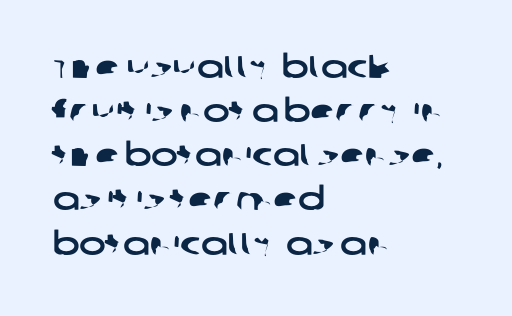
The image shows 32 px wide sans-serif type; set left-aligned, normal line spacing (1.38x), normal letter spacing, not underlined; low stroke contrast and a large x-height.
